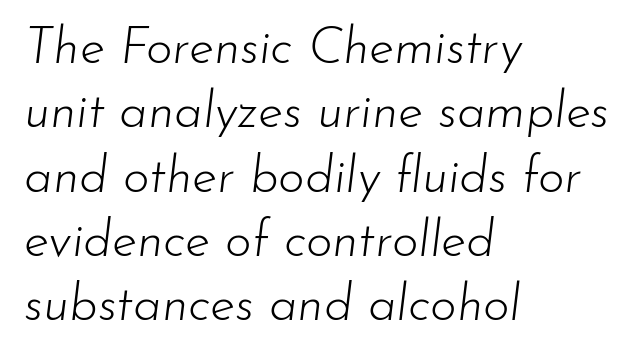
The rag falls on the right side of this text block. Only glyphs here, with clear space below each row. Weight: in the light-to-regular range. Evenly set lines give the paragraph a standard silhouette. Does the lettering tilt? It does — this is italic. Each letter keeps its own natural width here, so spacing adapts to shape.
